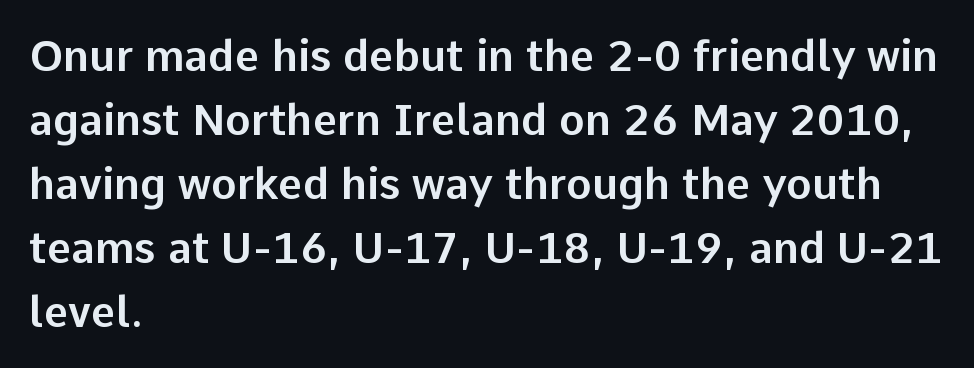
Q: Is the text italic (slanted)? A: No, it is upright.
Q: Is the typeface a serif or a sans-serif typeface? A: Sans-serif.
Q: Is the text underlined? A: No.
Q: How is the paragraph aligned? A: Left-aligned.
Q: Is the spacing between letters normal or unusually wide? A: Normal.
Q: Is the spacing between lines tight, normal or loose? A: Normal.
Q: Width (condensed, normal, or wide)? A: Normal.
Q: Stroke contrast? A: Low.
Q: x-height? A: Medium.
Q: Monospaced? A: No.
